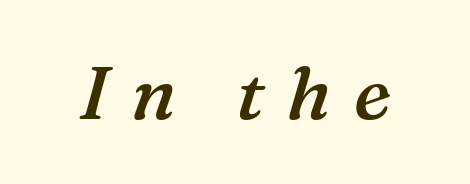
The image shows 75 px semibold serif type, italic (leaning right); set unusually wide letter spacing (+0.3 em), not underlined; medium stroke contrast and a medium x-height.
